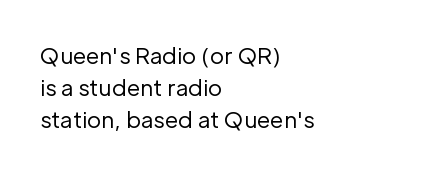
{"italic": "no", "bold": "no", "underline": "no", "align": "left", "line_spacing": "normal", "line_spacing_ratio": 1.45, "letter_spacing": "normal", "letter_spacing_em": 0.0, "glyph_px": 22}
